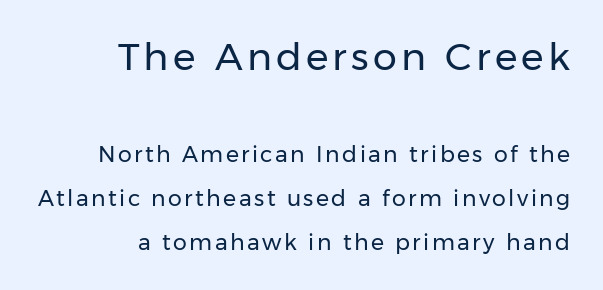
Q: Is the text bold? A: No.
Q: Is the text italic (slanted)? A: No, it is upright.
Q: Is the typeface a serif or a sans-serif typeface? A: Sans-serif.
Q: Is the text underlined? A: No.
Q: How is the paragraph aligned? A: Right-aligned.
Q: Is the spacing between lines tight, normal or loose? A: Loose.
Q: Which block of text is set in a larger size, the first (top) or the second (bottom)? A: The first (top) one.
Q: Width (condensed, normal, or wide)? A: Normal.
Q: Stroke contrast? A: Low.
Q: x-height? A: Medium.
Q: Monospaced? A: No.
